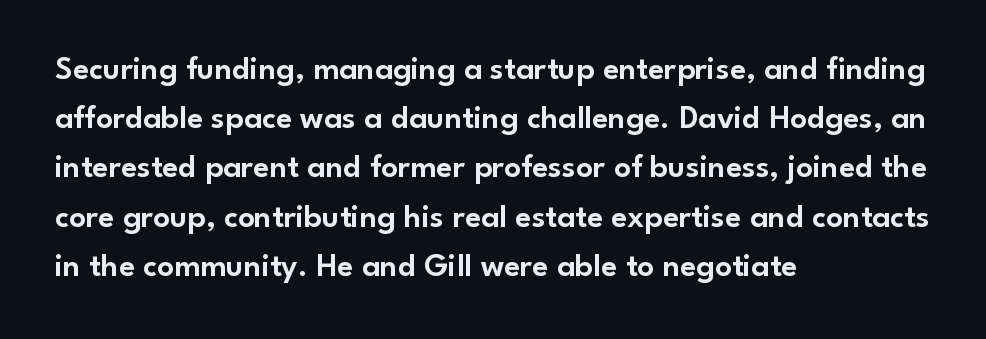
{"serif": "no", "italic": "no", "width": "normal", "stroke_contrast": "low", "x_height": "small", "monospaced": "no", "underline": "no", "align": "left", "line_spacing": "normal", "line_spacing_ratio": 1.49, "letter_spacing": "normal", "letter_spacing_em": 0.0, "glyph_px": 33}
